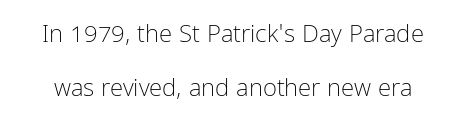
It's the straight-up-and-down kind of type. The letterforms sit at book weight or below. Check the space under the baseline: it is left empty. The line texture is even and compact thanks to regular tracking. In terms of leading, this rendering errs on the spacious side.
